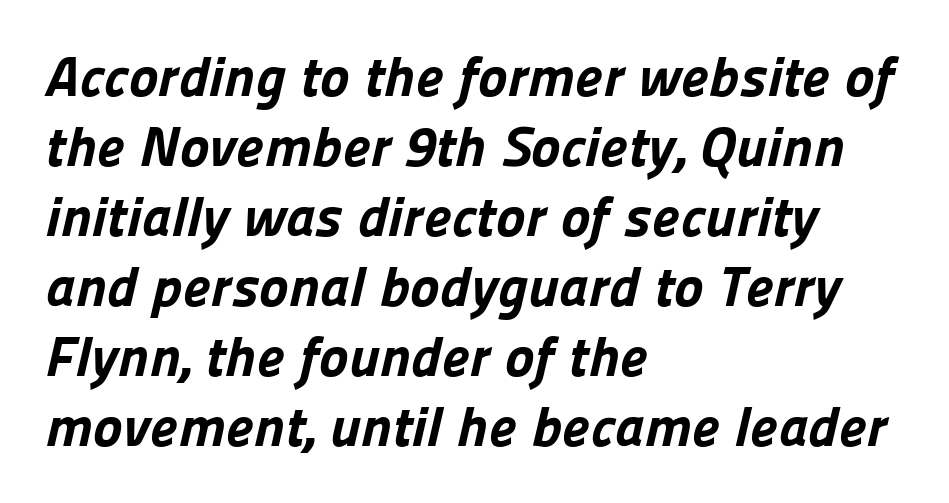
The gaps between neighbouring characters are ordinary and unremarkable. Baseline-to-baseline distance is the conventional proportion of letter height. These lines are set flush left with a ragged right edge. The face used here is a sans, in the tradition of grotesques and geometrics. Character widths vary here, with narrow letters taking less room than wide ones.
